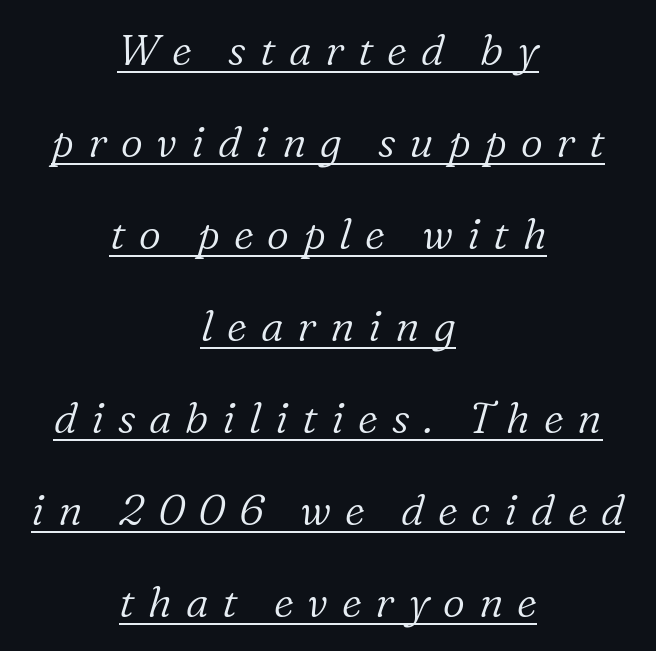
Q: Is the text bold? A: No.
Q: Is the text italic (slanted)? A: Yes, it leans right by about 16 degrees.
Q: Is the typeface a serif or a sans-serif typeface? A: Serif.
Q: Is the text underlined? A: Yes.
Q: How is the paragraph aligned? A: Centered.
Q: Is the spacing between letters normal or unusually wide? A: Unusually wide.
Q: Is the spacing between lines tight, normal or loose? A: Loose.
Q: Width (condensed, normal, or wide)? A: Normal.
Q: Stroke contrast? A: Low.
Q: x-height? A: Medium.
Q: Monospaced? A: No.
